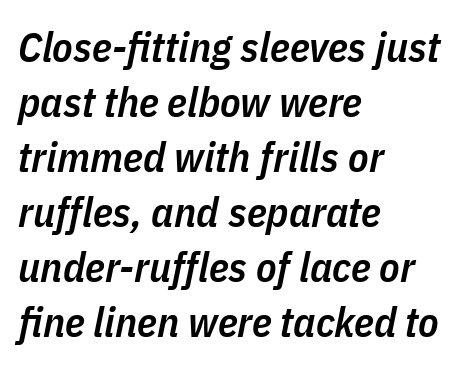
Unmarked baselines from the first word to the last. Spacing verdict: proportional, widths tailored to each character. The passage shown has conventional tracking throughout. An italicized treatment has been applied to the whole sample. The lines in this sample share a left origin and differ only in where they stop. Baseline-to-baseline distance is the conventional proportion of letter height.
